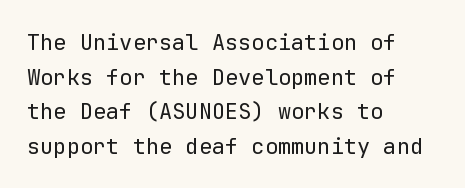
The image shows 22 px text type, upright; set left-aligned, normal line spacing (1.57x), normal letter spacing, not underlined.
